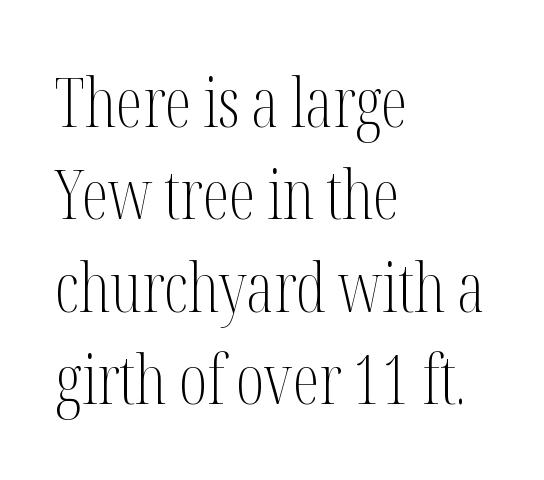
The image shows 67 px light, condensed serif type, upright; set left-aligned, normal line spacing (1.38x), normal letter spacing, not underlined; medium stroke contrast and a medium x-height.
